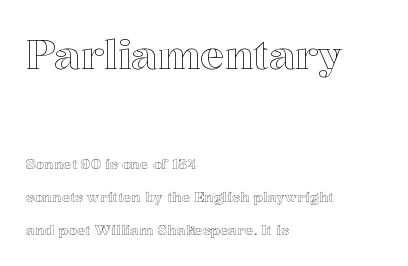
{"italic": "no", "width": "normal", "x_height": "medium", "monospaced": "no", "underline": "no", "align": "left", "line_spacing": "loose", "line_spacing_ratio": 2.33, "letter_spacing": "normal", "letter_spacing_em": 0.0, "larger_block": "first", "size_ratio": 2.93, "glyph_px": 41}
